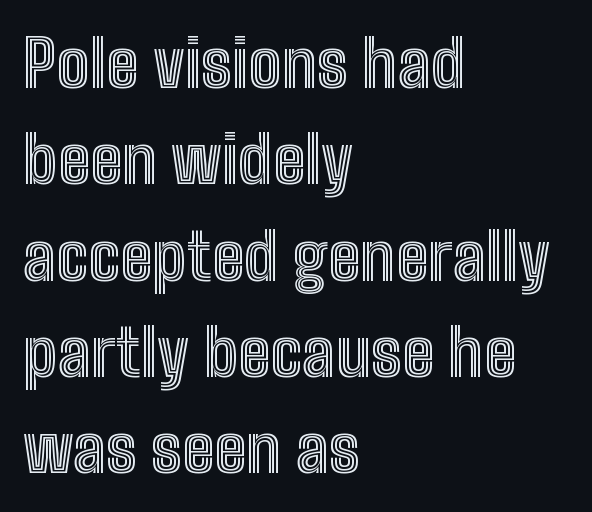
{"italic": "no", "width": "condensed", "x_height": "medium", "monospaced": "no", "underline": "no", "align": "left", "line_spacing": "normal", "line_spacing_ratio": 1.46, "letter_spacing": "normal", "letter_spacing_em": 0.0, "glyph_px": 66}
